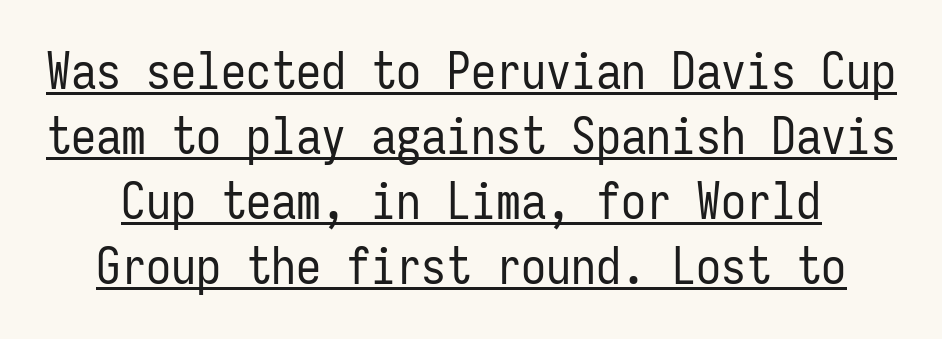
{"serif": "no", "italic": "no", "bold": "no", "weight": "regular", "width": "condensed", "stroke_contrast": "low", "x_height": "medium", "monospaced": "yes", "underline": "yes", "line_spacing": "normal", "line_spacing_ratio": 1.3, "letter_spacing": "normal", "letter_spacing_em": 0.0, "glyph_px": 50}
